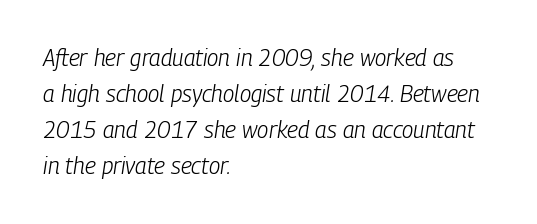
Look at the tracking — it's just the regular setting, nothing added. Check the space under the baseline: it is left empty. Is the block centered? No — it sits flush against the left margin. These glyphs show unthickened strokes, regular width or finer. These lines sit exactly where default settings would place them. The axis of the letterforms is tilted away from vertical.
